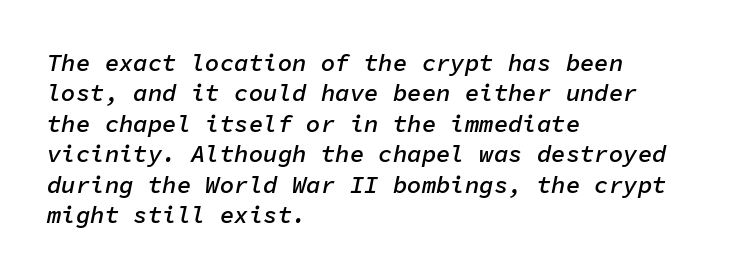
Layout note: lines flush left. Descenders hang freely into open space. Characters are canted at an angle relative to the baseline's perpendicular. Glyph-to-glyph distance matches everyday printed text. The letters are semibold — heavier than regular but short of a full bold.
